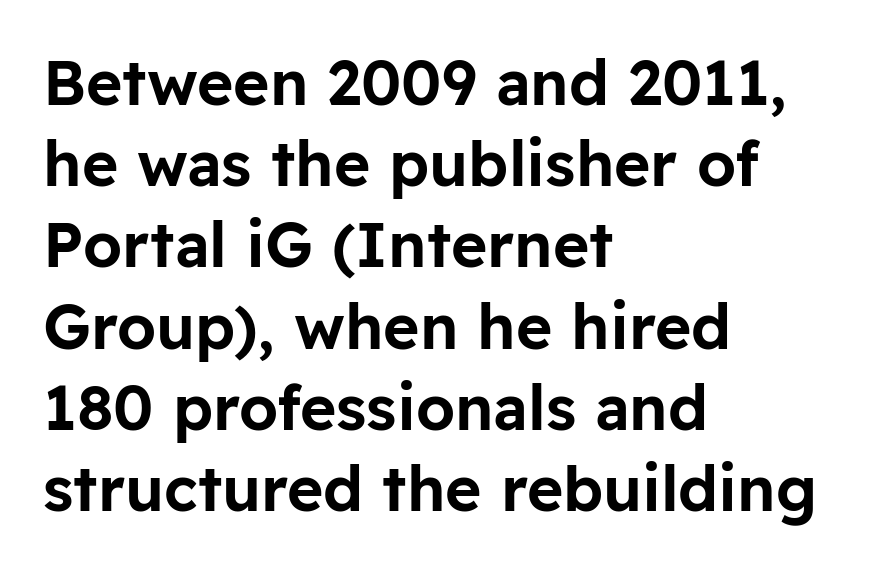
The image shows 62 px sans-serif type, upright; set left-aligned, normal line spacing (1.31x), normal letter spacing, not underlined; low stroke contrast and a medium x-height.
